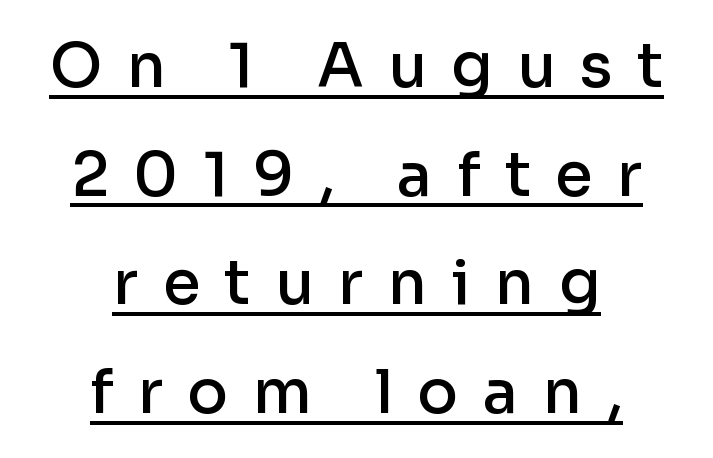
Layout note: lines centered. Glyph-to-glyph distance is far greater than everyday printed text. You could not count columns in this text — the font is proportionally spaced. This sample carries an underscore along the baseline area. Upright lettering throughout. A bit beefed up — I'd call it semibold rather than bold.
